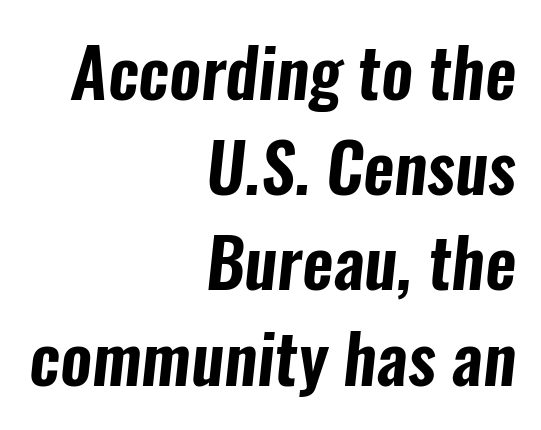
These lines are rendered in a variable-pitch font. Summary of vertical rhythm: regular, with standard interline spacing. This rendering features lettering with no underline. No extra tracking has been applied to these lines. The setting favours the right margin, as signatures and pull-quotes sometimes do. Letterform terminals end flat and unadorned throughout the passage.
